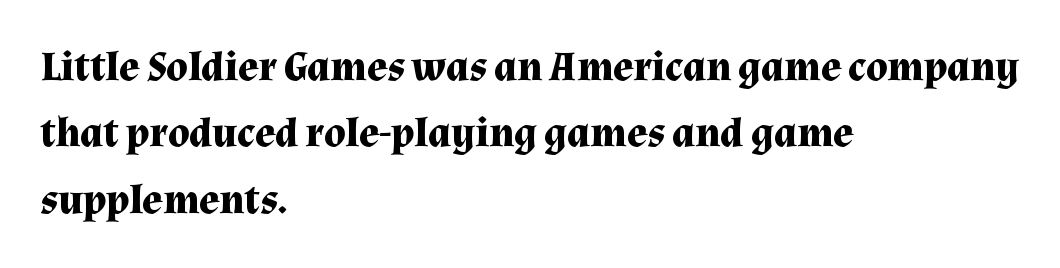
The image shows 42 px bold serif type, upright; set left-aligned, normal line spacing (1.58x), normal letter spacing, not underlined; medium stroke contrast and a medium x-height.
